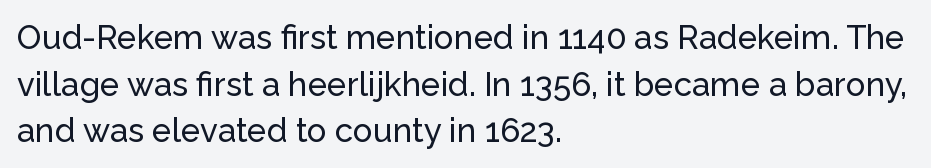
The zone under the glyphs is completely vacant. You could not count columns in this text — the font is proportionally spaced. Compared with typical paragraphs, the rows here are spaced about the same. This is roman type, the default non-slanted kind.
